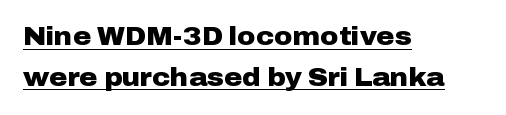
Q: Is the text bold? A: Yes.
Q: Is the text italic (slanted)? A: No, it is upright.
Q: Is the text underlined? A: Yes.
Q: How is the paragraph aligned? A: Left-aligned.
Q: Is the spacing between letters normal or unusually wide? A: Normal.
Q: Is the spacing between lines tight, normal or loose? A: Normal.
